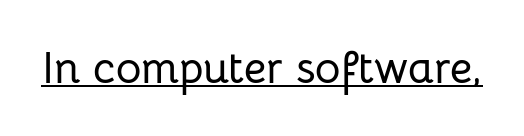
Proportional: the letters do not fall into vertical columns. The text was rendered using a sans face with plain stroke endings. Tall strokes in this sample are plumb rather than angled. Honestly, the letter spacing is just normal — you wouldn't notice it. The rendering uses the underline text-decoration.
